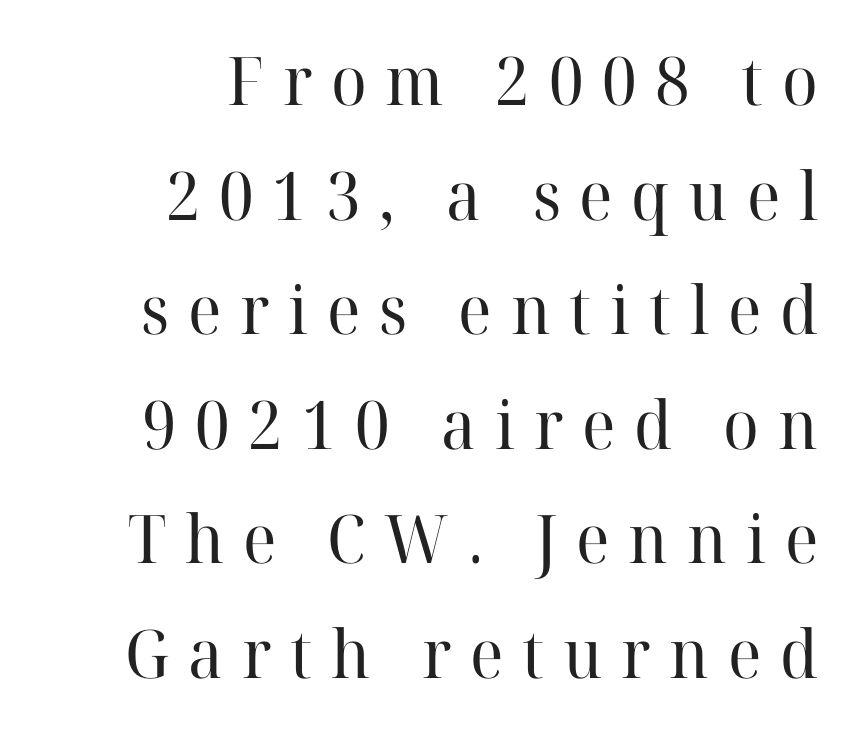
Q: Is the text bold? A: No.
Q: Is the text italic (slanted)? A: No, it is upright.
Q: Is the typeface a serif or a sans-serif typeface? A: Serif.
Q: Is the text underlined? A: No.
Q: How is the paragraph aligned? A: Right-aligned.
Q: Is the spacing between letters normal or unusually wide? A: Unusually wide.
Q: Width (condensed, normal, or wide)? A: Normal.
Q: Stroke contrast? A: High.
Q: x-height? A: Medium.
Q: Monospaced? A: No.
